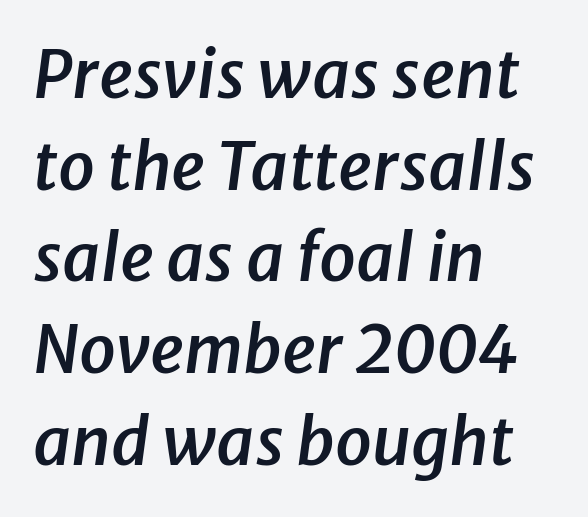
{"italic": "yes", "lean": "right", "slant_degrees": 8, "bold": "semi", "weight": "semibold", "width": "normal", "stroke_contrast": "low", "x_height": "medium", "monospaced": "no", "underline": "no", "align": "left", "line_spacing": "normal", "line_spacing_ratio": 1.39, "letter_spacing": "normal", "letter_spacing_em": 0.0, "glyph_px": 66}
